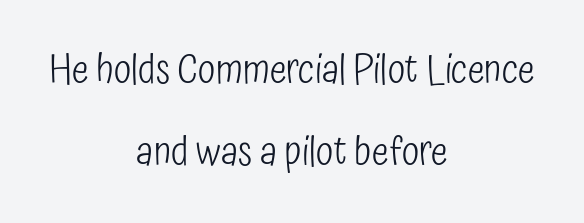
{"serif": "no", "italic": "no", "bold": "no", "weight": "light", "width": "condensed", "stroke_contrast": "low", "x_height": "medium", "monospaced": "no", "underline": "no", "align": "center", "line_spacing": "loose", "line_spacing_ratio": 2.06, "letter_spacing": "normal", "letter_spacing_em": 0.0, "glyph_px": 40}
